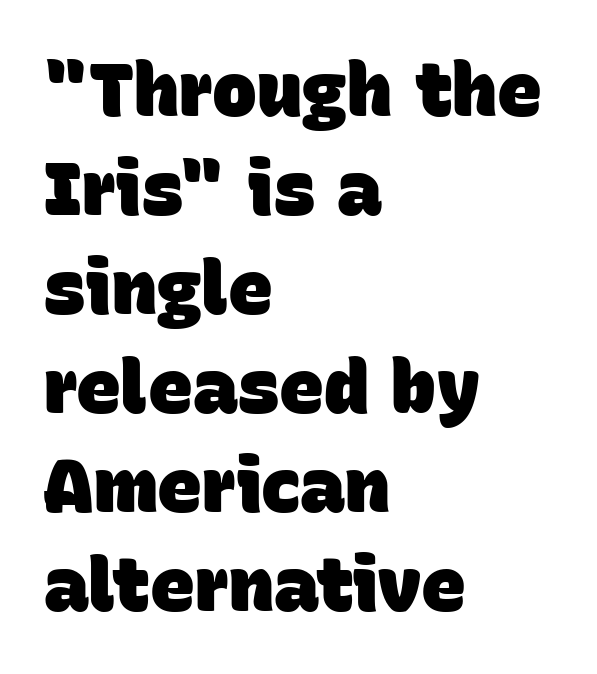
The image shows 75 px heavy sans-serif type; set left-aligned, normal line spacing (1.32x), normal letter spacing, not underlined; low stroke contrast and a large x-height.
